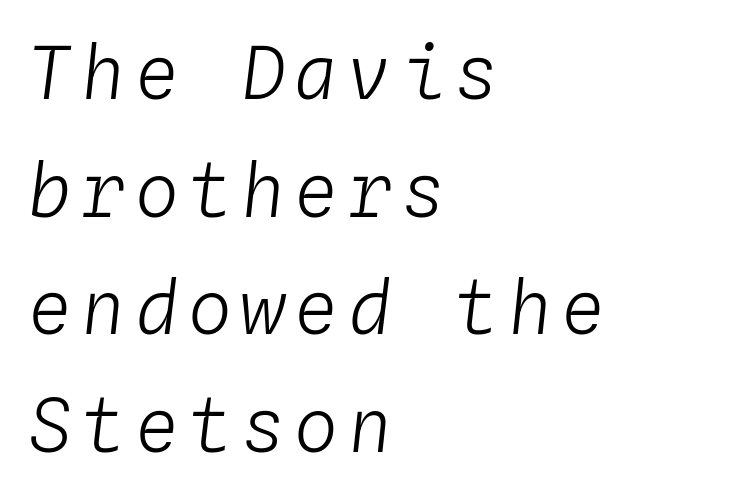
{"italic": "yes", "lean": "right", "slant_degrees": 4, "bold": "no", "weight": "light", "width": "normal", "stroke_contrast": "low", "x_height": "medium", "monospaced": "yes", "underline": "no", "align": "left", "line_spacing": "normal", "line_spacing_ratio": 1.61, "glyph_px": 73}
